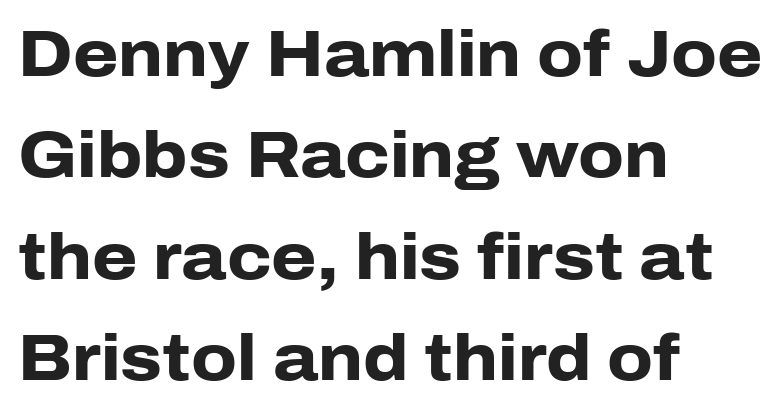
The image shows 65 px heavy sans-serif type, upright; set left-aligned, normal line spacing (1.56x), normal letter spacing, not underlined; low stroke contrast and a medium x-height.
